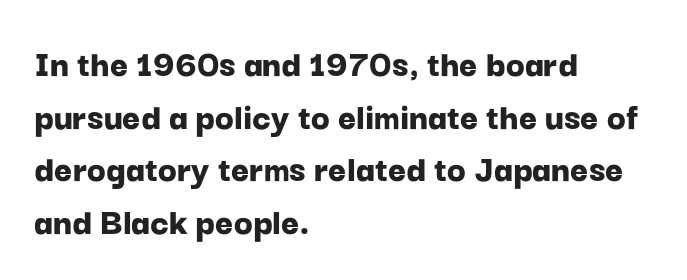
The image shows 39 px bold sans-serif type, upright; set left-aligned, normal line spacing (1.35x), normal letter spacing, not underlined; low stroke contrast and a medium x-height.
